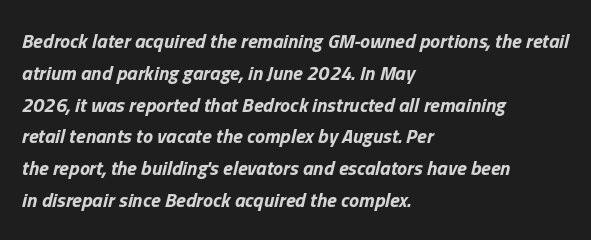
{"italic": "yes", "lean": "right", "slant_degrees": 13, "bold": "yes", "underline": "no", "align": "left", "line_spacing": "normal", "line_spacing_ratio": 1.59, "letter_spacing": "normal", "letter_spacing_em": 0.0, "glyph_px": 20}
